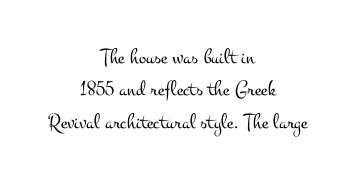
Q: Is the text bold? A: No.
Q: Is the text italic (slanted)? A: Yes.
Q: Is the text underlined? A: No.
Q: How is the paragraph aligned? A: Centered.
Q: Is the spacing between letters normal or unusually wide? A: Normal.
Q: Is the spacing between lines tight, normal or loose? A: Normal.
